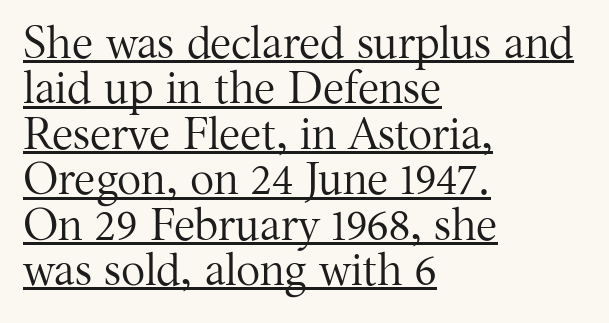
Observe the ordinary spacing: letters are neighbours, not strangers. You can tell from the footed stems that serif type was used. Compared with a centered layout, this one pins lines to the left instead. These characters rest on top of a visible drawn line. Stems here are at most as thick as an everyday book face. Upright lettering throughout.
